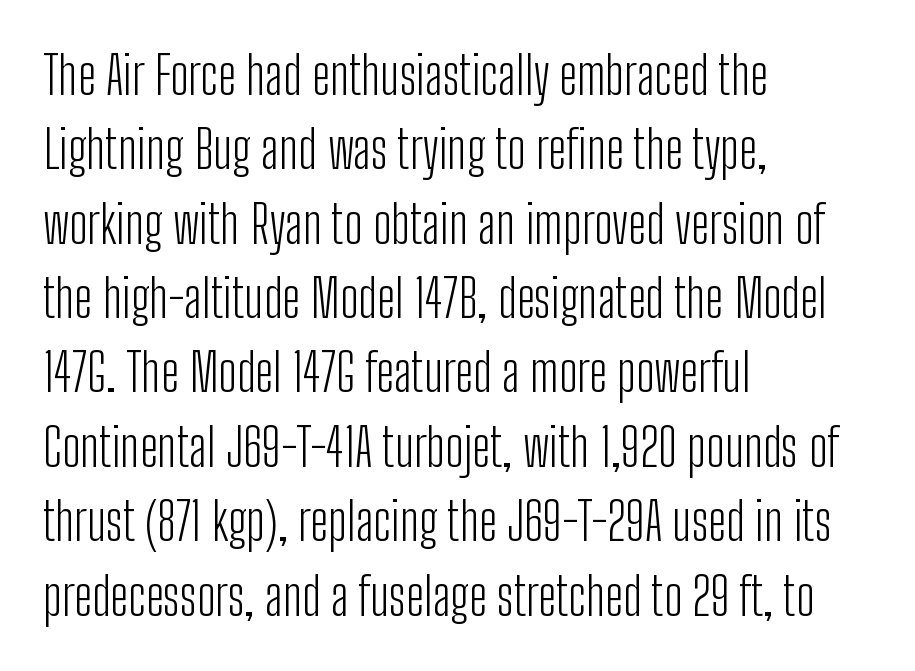
Q: Is the text bold? A: No.
Q: Is the text italic (slanted)? A: No, it is upright.
Q: Is the typeface a serif or a sans-serif typeface? A: Sans-serif.
Q: Is the text underlined? A: No.
Q: How is the paragraph aligned? A: Left-aligned.
Q: Is the spacing between letters normal or unusually wide? A: Normal.
Q: Is the spacing between lines tight, normal or loose? A: Normal.
Q: Width (condensed, normal, or wide)? A: Condensed.
Q: Stroke contrast? A: Low.
Q: x-height? A: Medium.
Q: Monospaced? A: No.
